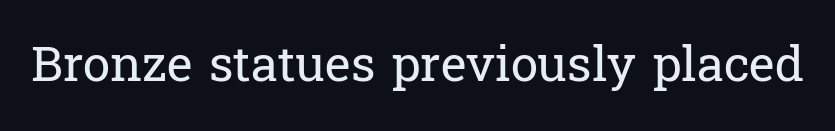
The image shows 49 px regular-weight serif type, upright; set normal letter spacing, not underlined; low stroke contrast and a medium x-height.
